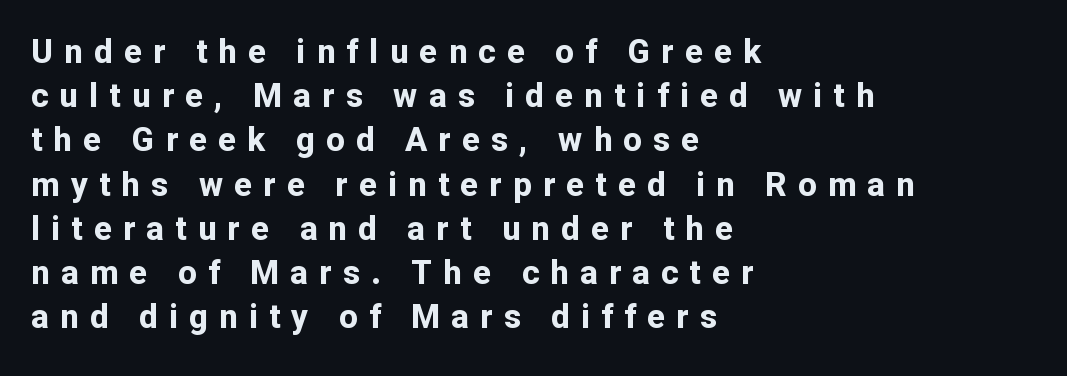
This block has exactly the height ordinary leading produces. Strokes here are thick enough to call this a true bold. How are the letters spaced? Widely, with obvious added tracking. Check under the words: just untouched page. This is roman type, the default non-slanted kind.
